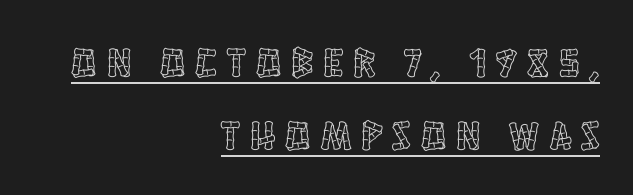
{"italic": "no", "width": "condensed", "x_height": "large", "monospaced": "no", "underline": "yes", "align": "right", "line_spacing_ratio": 1.78, "letter_spacing": "wide", "letter_spacing_em": 0.25, "glyph_px": 41}
